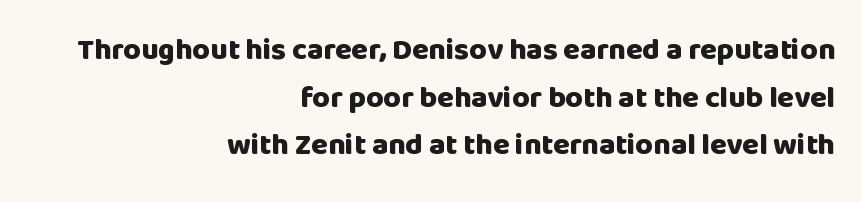
The image shows 30 px heavy sans-serif type, upright; set right-aligned, normal line spacing (1.59x), normal letter spacing, not underlined; low stroke contrast and a large x-height.
